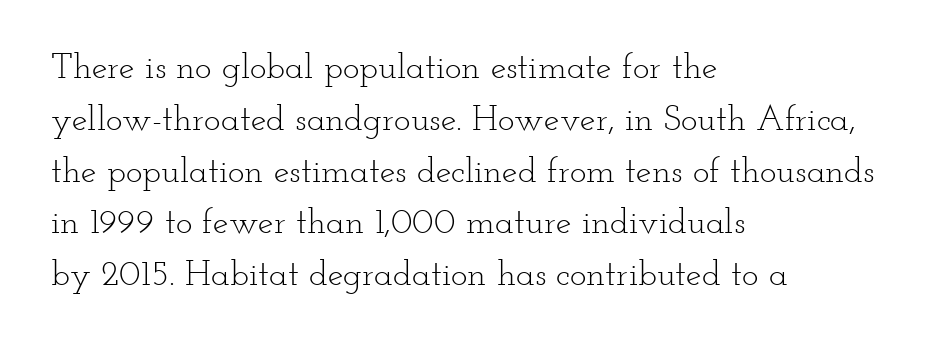
The letterforms sit shoulder to shoulder at normal distance. Does the copy run flush right? No — it runs flush left. Here the designer chose a conventional face with non-uniform glyph widths. Posture: upright roman.
